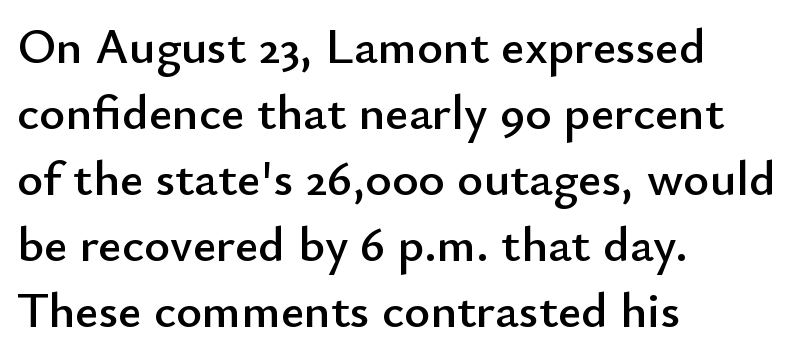
The image shows 50 px sans-serif type, upright; set left-aligned, normal line spacing (1.32x), normal letter spacing, not underlined; low stroke contrast and a small x-height.
